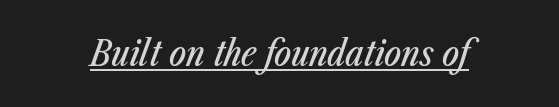
The image shows 36 px condensed type, italic (leaning right); set normal letter spacing, underlined; low stroke contrast and a medium x-height.
